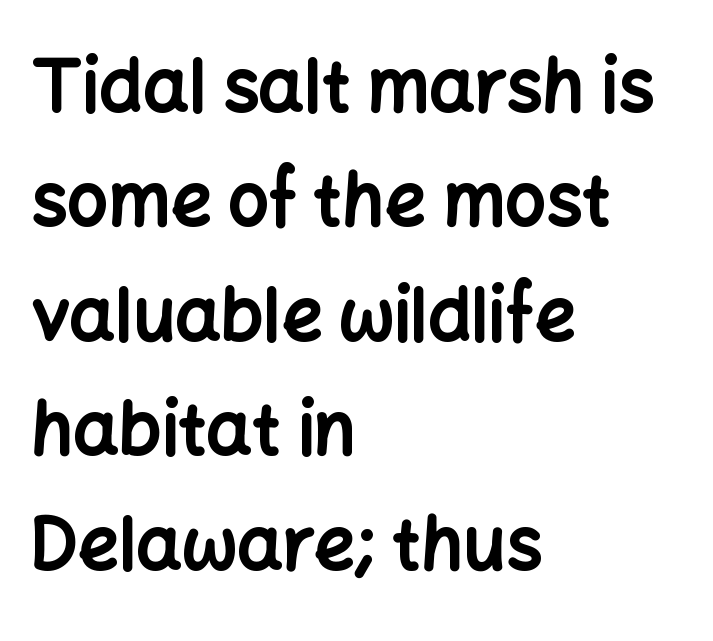
Q: Is the text bold? A: Yes.
Q: Is the text italic (slanted)? A: No, it is upright.
Q: Is the typeface a serif or a sans-serif typeface? A: Sans-serif.
Q: Is the text underlined? A: No.
Q: How is the paragraph aligned? A: Left-aligned.
Q: Is the spacing between letters normal or unusually wide? A: Normal.
Q: Is the spacing between lines tight, normal or loose? A: Normal.
Q: Width (condensed, normal, or wide)? A: Normal.
Q: Stroke contrast? A: Low.
Q: x-height? A: Medium.
Q: Monospaced? A: No.
